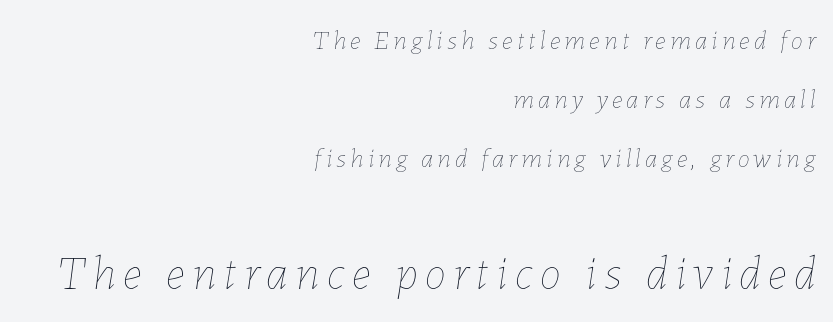
Any mark beneath the type? The region is blank. Short and long lines alike share a common ending point at right. The weight tops out at a normal text grade. The composition opens small and finishes big.
